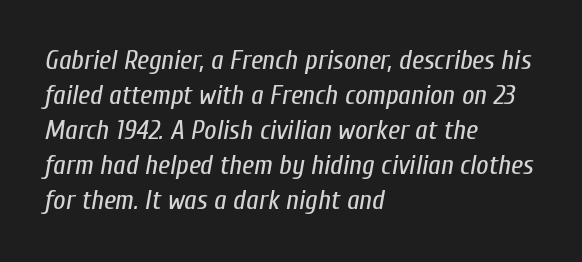
{"italic": "yes", "lean": "right", "slant_degrees": 10, "bold": "no", "underline": "no", "align": "left", "line_spacing": "normal", "line_spacing_ratio": 1.3, "letter_spacing": "normal", "letter_spacing_em": 0.0, "glyph_px": 27}
